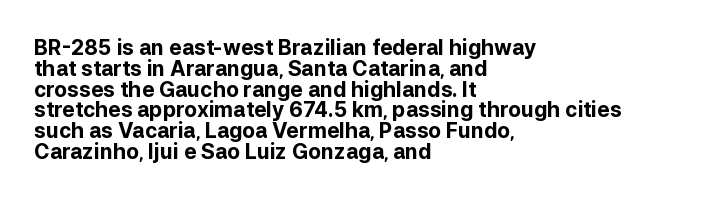
The image shows 21 px bold type, upright; set left-aligned, tight line spacing (0.99x), normal letter spacing, not underlined.
